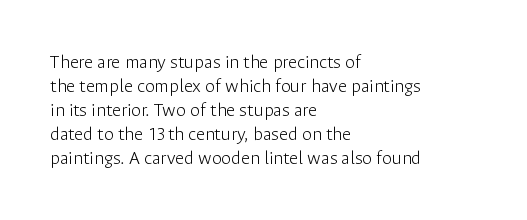
Q: Is the text bold? A: No.
Q: Is the text italic (slanted)? A: No, it is upright.
Q: Is the text underlined? A: No.
Q: How is the paragraph aligned? A: Left-aligned.
Q: Is the spacing between letters normal or unusually wide? A: Normal.
